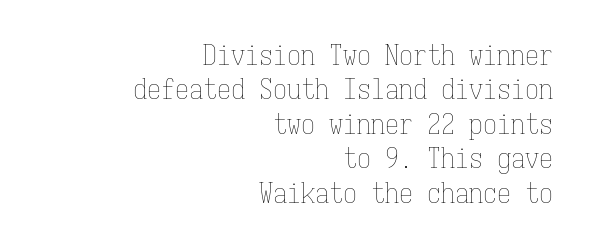
The image shows 28 px thin, condensed type, upright, monospaced; set right-aligned, line spacing 1.23x, normal letter spacing, not underlined; low stroke contrast and a medium x-height.
